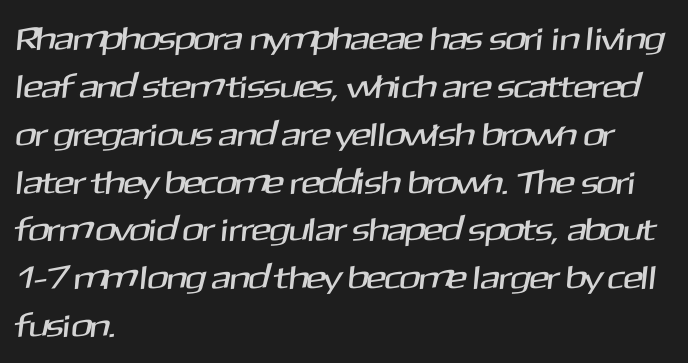
This sample is left-justified, so line endings fall wherever the words run out. Unmarked baselines from the first word to the last. The face used here is proportionally spaced, like ordinary book or web type. The lines sit at an ordinary, default distance from one another. Students, note that the glyphs here touch the page at normal intervals.
